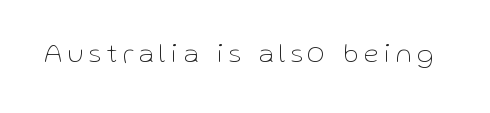
{"italic": "no", "bold": "no", "underline": "no", "letter_spacing": "wide", "letter_spacing_em": 0.21, "glyph_px": 27}
